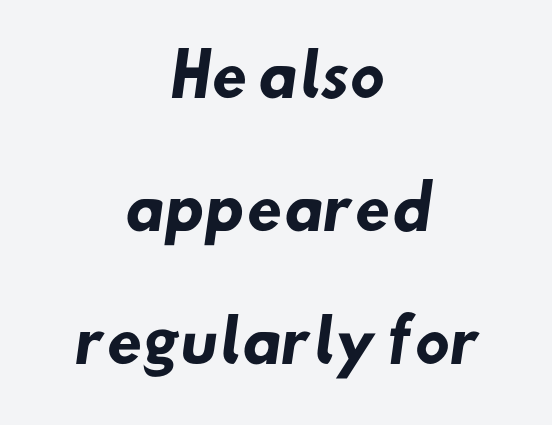
Q: Is the text bold? A: Yes.
Q: Is the typeface a serif or a sans-serif typeface? A: Sans-serif.
Q: Is the text underlined? A: No.
Q: How is the paragraph aligned? A: Centered.
Q: Is the spacing between letters normal or unusually wide? A: Normal.
Q: Is the spacing between lines tight, normal or loose? A: Loose.
Q: Width (condensed, normal, or wide)? A: Normal.
Q: Stroke contrast? A: Low.
Q: x-height? A: Small.
Q: Monospaced? A: No.
